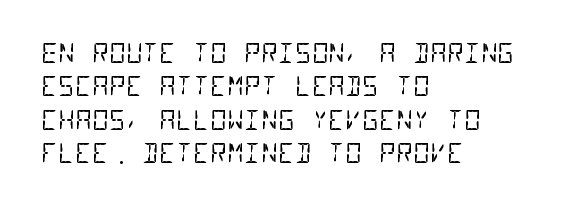
Rule under the text: the space is simply empty. Compared with typical body copy, the letter spacing here is the same. A normal amount of white space separates one row of letters from the next. Short and long lines alike share a common starting point at left. Stroke mass is kept to a normal reading level or below.
